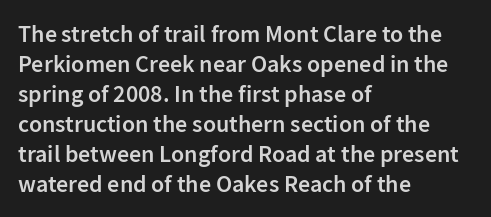
Unmarked baselines from the first word to the last. The leading is moderate, giving the passage an even texture. A bit beefed up — I'd call it semibold rather than bold. Horizontal alignment here is leftward, the default for most running prose. Style check: upright. Honestly, the letter spacing is just normal — you wouldn't notice it.
